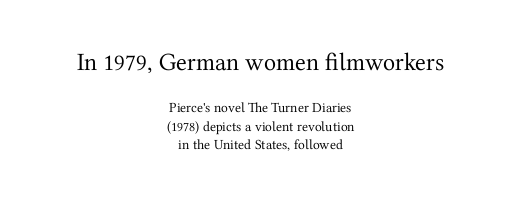
{"italic": "no", "bold": "no", "underline": "no", "align": "center", "line_spacing": "normal", "line_spacing_ratio": 1.3, "letter_spacing": "normal", "letter_spacing_em": 0.0, "larger_block": "first", "size_ratio": 1.79, "glyph_px": 25}
